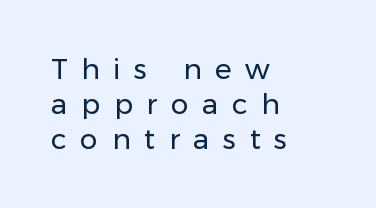
Every stem runs plumb, perpendicular to the baseline. Letterform terminals end flat and unadorned throughout the passage. This sample keeps an unexceptional amount of space between lines. Is this a fixed-width face? No — the glyphs have proportional, varying widths. All the whitespace from short lines collects on the right. The passage shown is not underscored anywhere.
